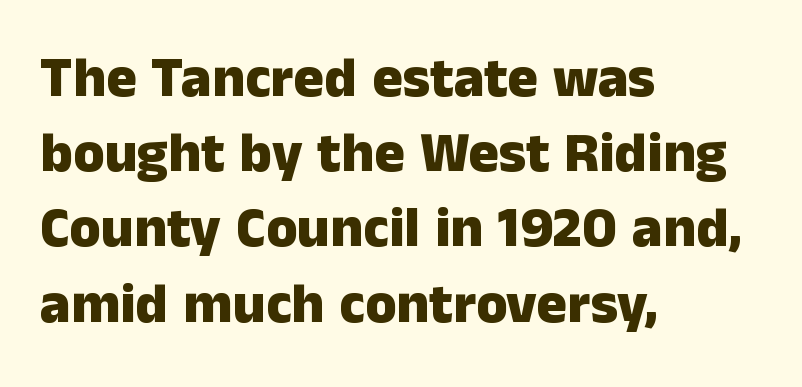
The image shows 57 px heavy sans-serif type, upright; set left-aligned, normal line spacing (1.32x), normal letter spacing, not underlined; low stroke contrast and a medium x-height.
